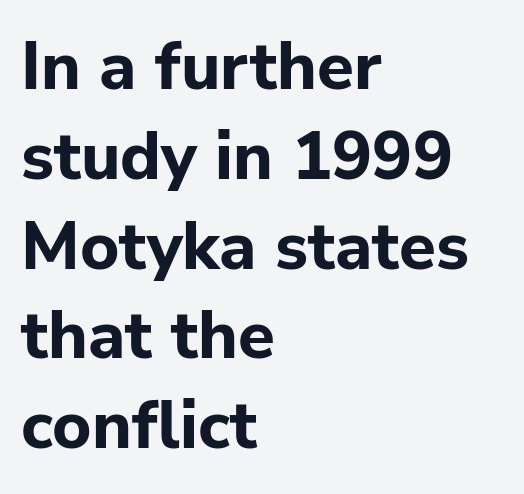
Grotesque or geometric, the face here clearly has no serifs. Nothing unusual about the tracking: characters are spaced as the font intends. A bare baseline throughout the passage. If you drew a ruler down the left edge, every line would touch it. When letters stand straight like this, we call the style roman or upright.
